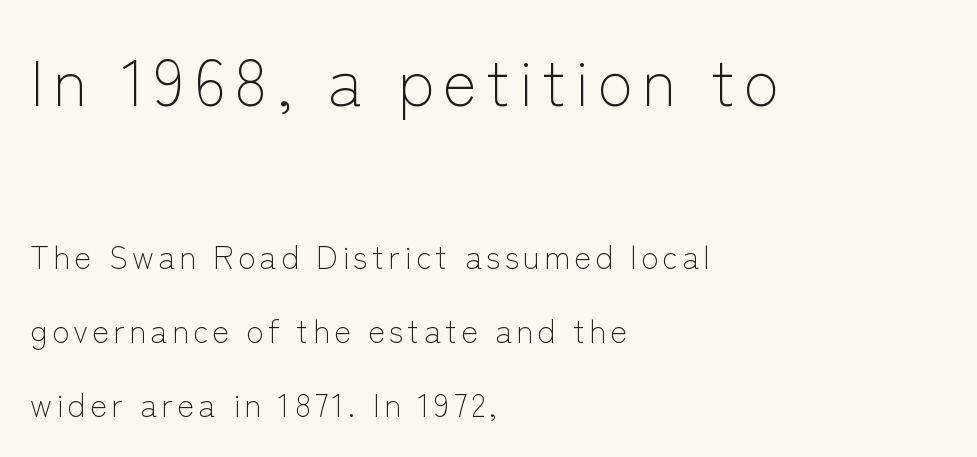
Q: Is the text bold? A: No.
Q: Is the text italic (slanted)? A: No, it is upright.
Q: Is the typeface a serif or a sans-serif typeface? A: Sans-serif.
Q: Is the text underlined? A: No.
Q: How is the paragraph aligned? A: Left-aligned.
Q: Is the spacing between lines tight, normal or loose? A: Loose.
Q: Which block of text is set in a larger size, the first (top) or the second (bottom)? A: The first (top) one.
Q: Width (condensed, normal, or wide)? A: Normal.
Q: Stroke contrast? A: Low.
Q: x-height? A: Medium.
Q: Monospaced? A: No.
